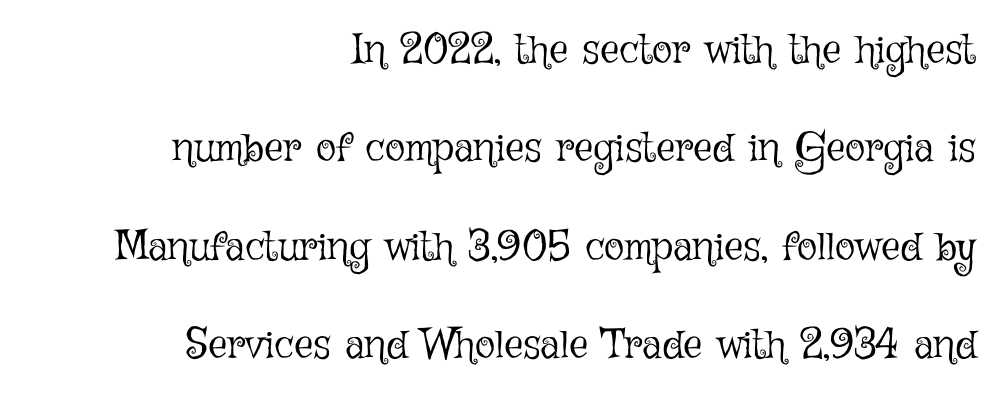
{"italic": "no", "bold": "no", "weight": "light", "width": "normal", "stroke_contrast": "low", "x_height": "medium", "monospaced": "no", "underline": "no", "align": "right", "line_spacing": "loose", "line_spacing_ratio": 2.34, "letter_spacing": "normal", "letter_spacing_em": 0.0, "glyph_px": 42}
